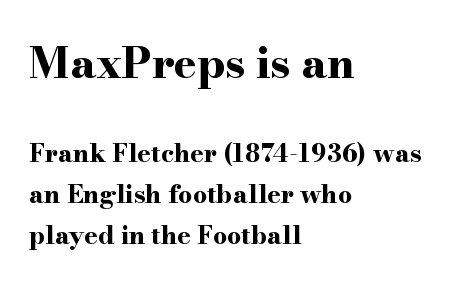
Q: Is the text bold? A: Yes.
Q: Is the text italic (slanted)? A: No, it is upright.
Q: Is the typeface a serif or a sans-serif typeface? A: Serif.
Q: Is the text underlined? A: No.
Q: How is the paragraph aligned? A: Left-aligned.
Q: Is the spacing between letters normal or unusually wide? A: Normal.
Q: Is the spacing between lines tight, normal or loose? A: Normal.
Q: Which block of text is set in a larger size, the first (top) or the second (bottom)? A: The first (top) one.
Q: Width (condensed, normal, or wide)? A: Wide.
Q: Stroke contrast? A: High.
Q: x-height? A: Small.
Q: Monospaced? A: No.
